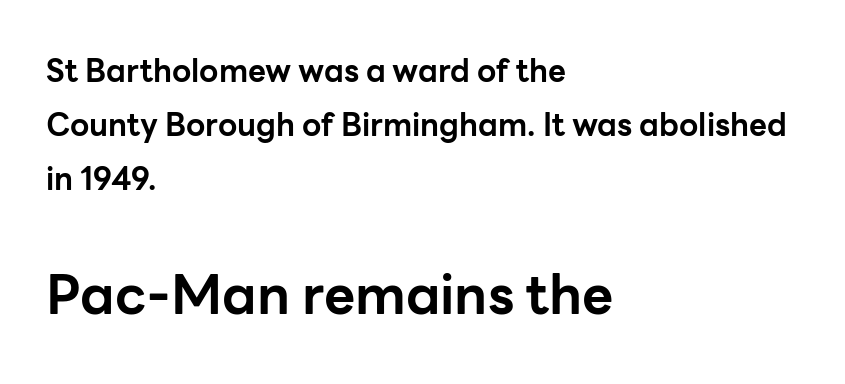
Horizontal alignment here is leftward, the default for most running prose. Typesetter's note — lower block bumped up in size, upper block left smaller. Proportional: the letters do not fall into vertical columns. Grotesque or geometric, the face here clearly has no serifs. Tracking here is standard; glyphs follow each other at the usual distance. Vertical strokes here are truly vertical.
